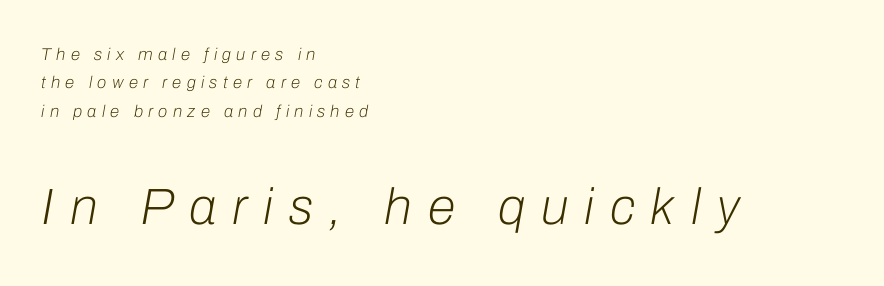
Q: Is the text bold? A: No.
Q: Is the text italic (slanted)? A: Yes, it leans right by about 10 degrees.
Q: Is the text underlined? A: No.
Q: How is the paragraph aligned? A: Left-aligned.
Q: Is the spacing between letters normal or unusually wide? A: Unusually wide.
Q: Is the spacing between lines tight, normal or loose? A: Normal.
Q: Which block of text is set in a larger size, the first (top) or the second (bottom)? A: The second (bottom) one.
Q: Width (condensed, normal, or wide)? A: Normal.
Q: Stroke contrast? A: Low.
Q: x-height? A: Medium.
Q: Monospaced? A: No.
